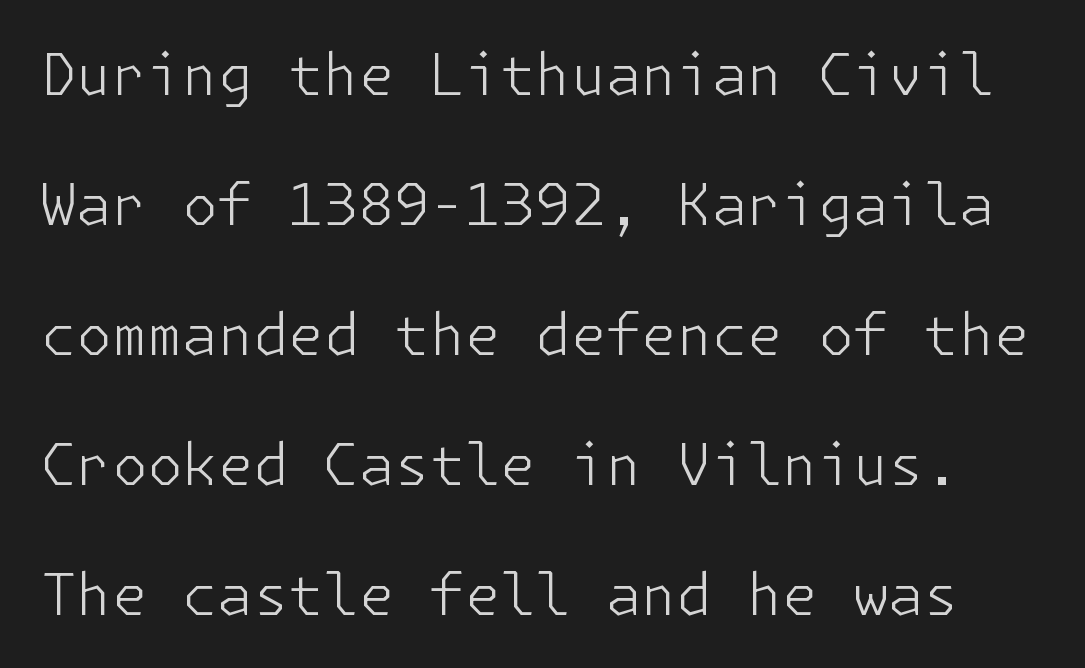
The strokes are not fattened; the text isn't bold. Underline: absent. In terms of posture, this sample is upright. The leading is generous, giving the passage an open texture. The glyphs in this specimen are sans serif. Students, note that the glyphs here touch the page at normal intervals.
